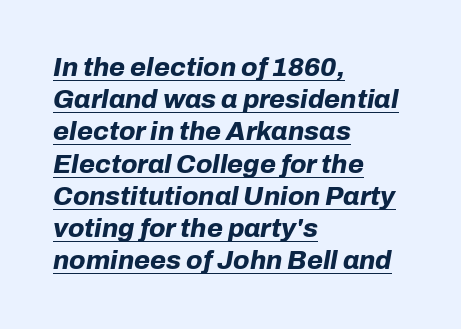
Q: Is the text bold? A: Yes.
Q: Is the text italic (slanted)? A: Yes, it leans right by about 10 degrees.
Q: Is the text underlined? A: Yes.
Q: How is the paragraph aligned? A: Left-aligned.
Q: Is the spacing between letters normal or unusually wide? A: Normal.
